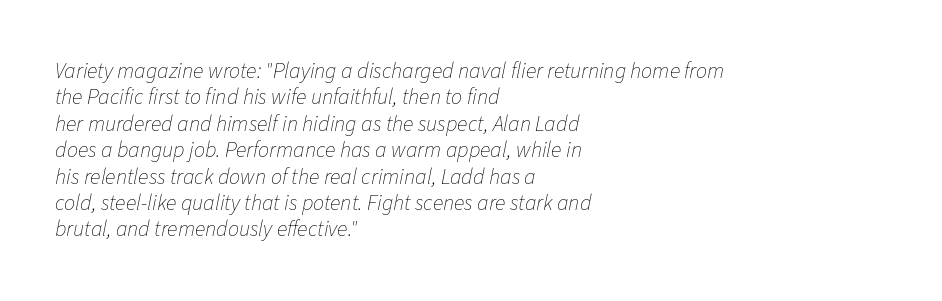
Q: Is the text bold? A: No.
Q: Is the text italic (slanted)? A: Yes, it leans right by about 11 degrees.
Q: Is the text underlined? A: No.
Q: How is the paragraph aligned? A: Left-aligned.
Q: Is the spacing between letters normal or unusually wide? A: Normal.
